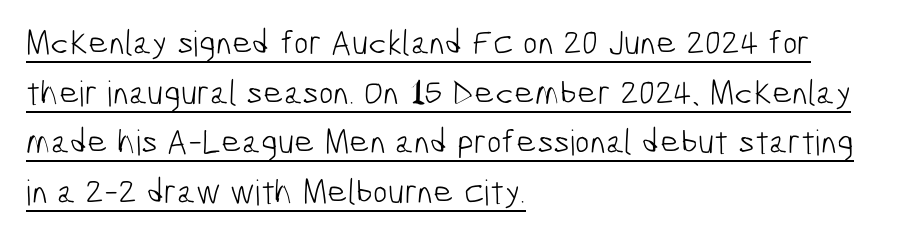
The image shows 35 px light, condensed sans-serif type; set left-aligned, normal line spacing (1.42x), normal letter spacing, underlined; low stroke contrast and a medium x-height.
